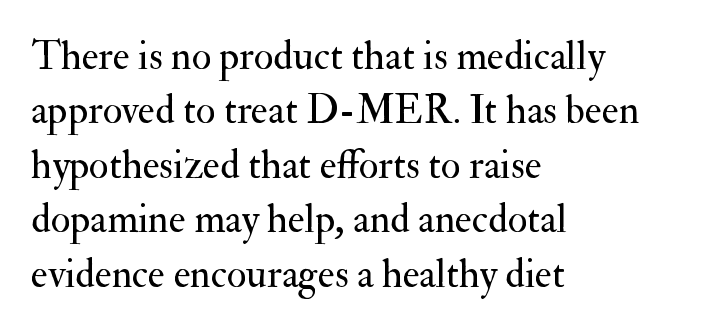
{"serif": "yes", "italic": "no", "bold": "no", "weight": "regular", "width": "normal", "stroke_contrast": "medium", "x_height": "small", "monospaced": "no", "underline": "no", "align": "left", "line_spacing": "normal", "line_spacing_ratio": 1.36, "letter_spacing": "normal", "letter_spacing_em": 0.0, "glyph_px": 40}
